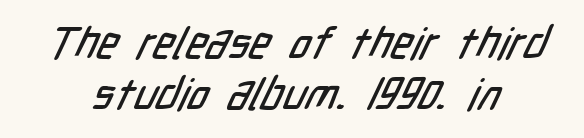
Q: Is the typeface a serif or a sans-serif typeface? A: Sans-serif.
Q: Is the text underlined? A: No.
Q: How is the paragraph aligned? A: Centered.
Q: Is the spacing between letters normal or unusually wide? A: Normal.
Q: Is the spacing between lines tight, normal or loose? A: Tight.
Q: Width (condensed, normal, or wide)? A: Condensed.
Q: Stroke contrast? A: Low.
Q: x-height? A: Medium.
Q: Monospaced? A: No.
